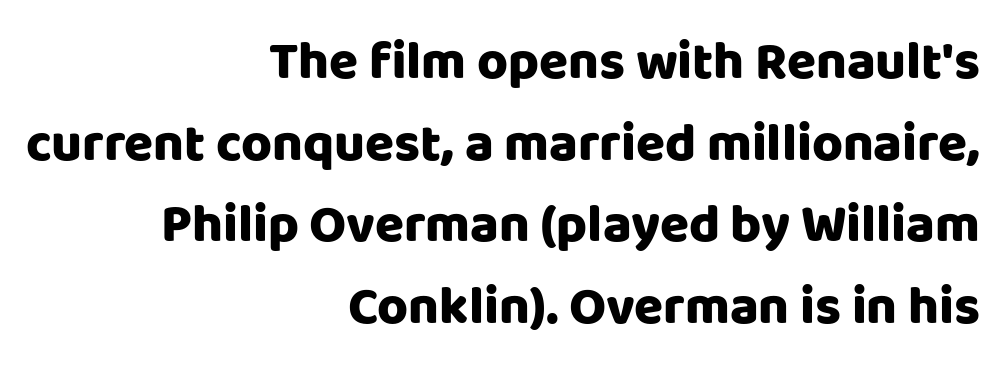
{"serif": "no", "italic": "no", "bold": "yes", "weight": "heavy", "width": "normal", "stroke_contrast": "low", "x_height": "large", "monospaced": "no", "underline": "no", "align": "right", "line_spacing": "normal", "line_spacing_ratio": 1.54, "letter_spacing": "normal", "letter_spacing_em": 0.0, "glyph_px": 53}
